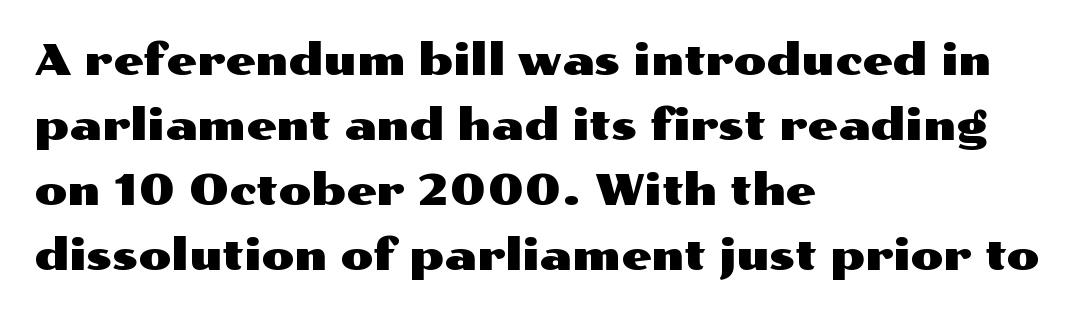
Q: Is the text italic (slanted)? A: No, it is upright.
Q: Is the typeface a serif or a sans-serif typeface? A: Sans-serif.
Q: Is the text underlined? A: No.
Q: How is the paragraph aligned? A: Left-aligned.
Q: Is the spacing between letters normal or unusually wide? A: Normal.
Q: Is the spacing between lines tight, normal or loose? A: Normal.
Q: Width (condensed, normal, or wide)? A: Wide.
Q: Stroke contrast? A: Medium.
Q: x-height? A: Medium.
Q: Monospaced? A: No.
